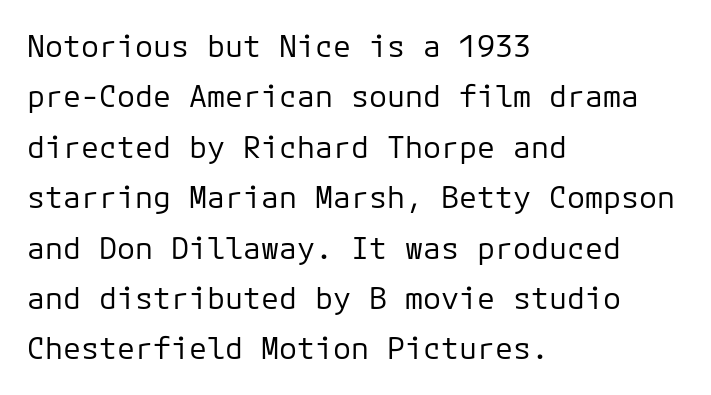
{"serif": "no", "italic": "no", "bold": "no", "weight": "regular", "width": "normal", "stroke_contrast": "low", "x_height": "medium", "monospaced": "yes", "underline": "no", "align": "left", "line_spacing": "normal", "line_spacing_ratio": 1.68, "letter_spacing": "normal", "letter_spacing_em": 0.0, "glyph_px": 30}
